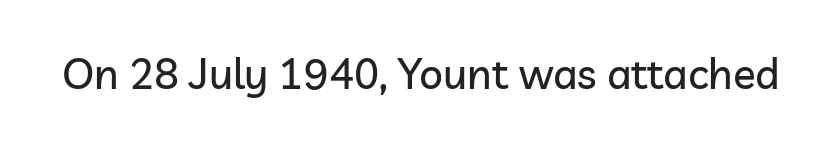
{"serif": "no", "italic": "no", "width": "normal", "stroke_contrast": "low", "x_height": "medium", "monospaced": "no", "underline": "no", "letter_spacing": "normal", "letter_spacing_em": 0.0, "glyph_px": 42}
